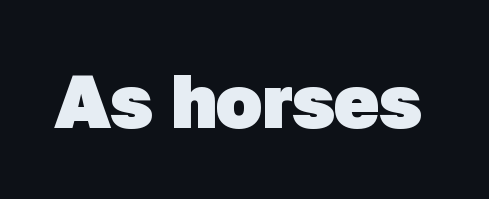
The image shows 75 px heavy sans-serif type; set normal letter spacing, not underlined; low stroke contrast and a medium x-height.
